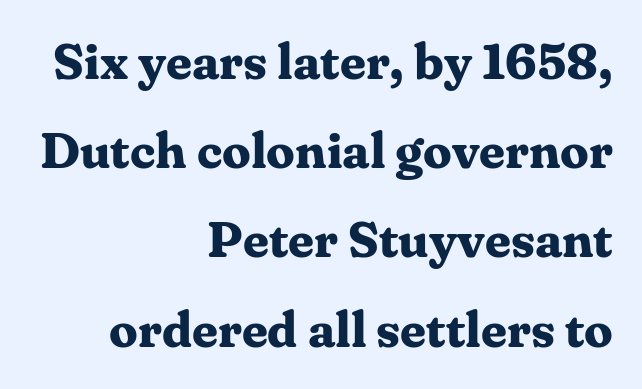
Q: Is the text bold? A: Yes.
Q: Is the text italic (slanted)? A: No, it is upright.
Q: Is the typeface a serif or a sans-serif typeface? A: Serif.
Q: Is the text underlined? A: No.
Q: How is the paragraph aligned? A: Right-aligned.
Q: Is the spacing between letters normal or unusually wide? A: Normal.
Q: Width (condensed, normal, or wide)? A: Normal.
Q: Stroke contrast? A: Medium.
Q: x-height? A: Medium.
Q: Monospaced? A: No.
